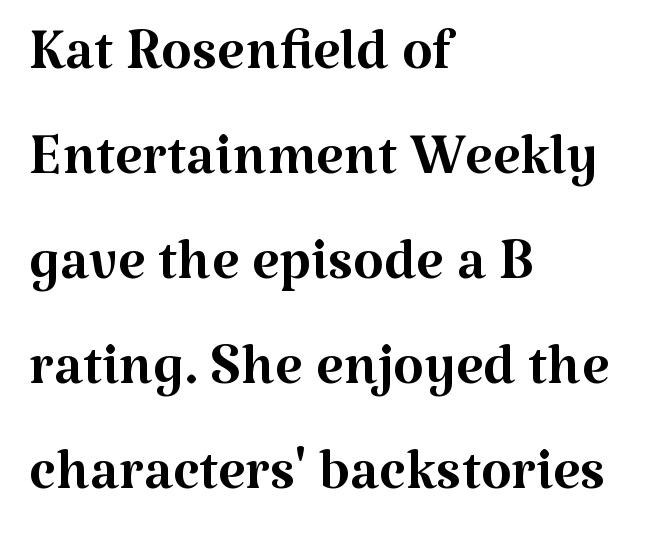
{"serif": "yes", "italic": "no", "bold": "no", "weight": "regular", "width": "normal", "stroke_contrast": "medium", "x_height": "medium", "monospaced": "no", "underline": "no", "align": "left", "line_spacing": "normal", "line_spacing_ratio": 1.33, "letter_spacing": "normal", "letter_spacing_em": 0.0, "glyph_px": 79}
